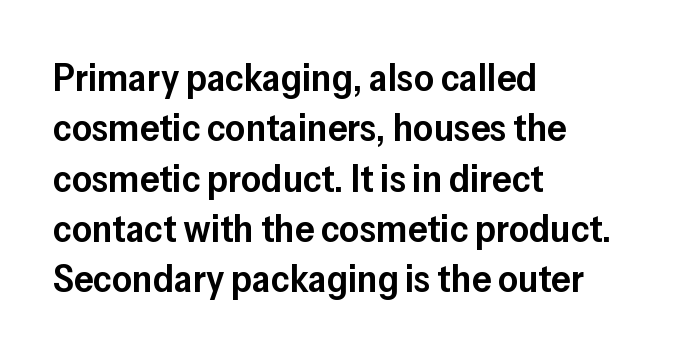
The image shows 39 px semibold sans-serif type, upright; set left-aligned, normal line spacing (1.29x), normal letter spacing, not underlined; low stroke contrast and a medium x-height.
